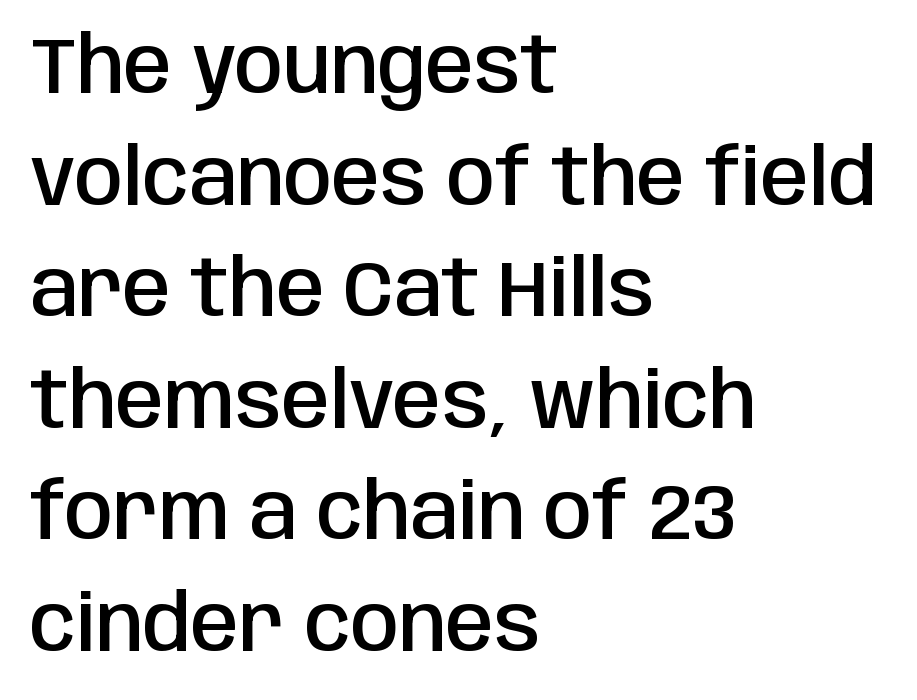
The image shows 78 px semibold, condensed sans-serif type, upright; set left-aligned, normal line spacing (1.43x), normal letter spacing, not underlined; low stroke contrast and a large x-height.
